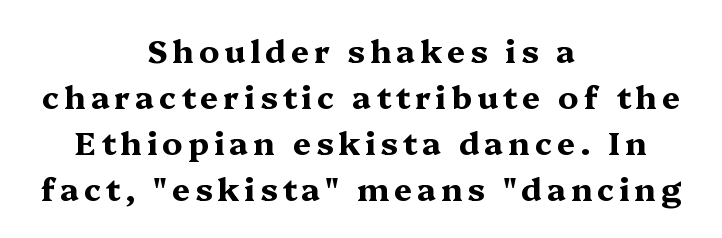
{"serif": "yes", "italic": "no", "bold": "yes", "weight": "bold", "width": "wide", "stroke_contrast": "medium", "x_height": "medium", "monospaced": "no", "underline": "no", "align": "center", "line_spacing": "normal", "line_spacing_ratio": 1.44, "glyph_px": 32}
